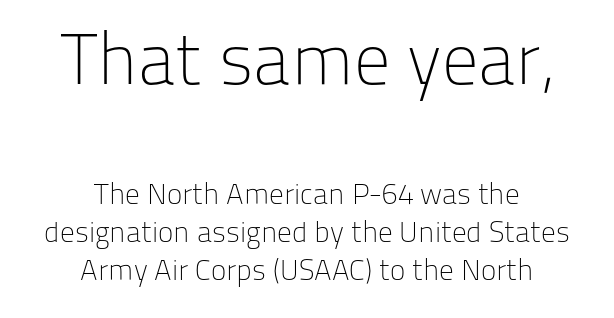
{"serif": "no", "italic": "no", "bold": "no", "weight": "light", "width": "normal", "stroke_contrast": "low", "x_height": "medium", "monospaced": "no", "underline": "no", "align": "center", "line_spacing": "normal", "line_spacing_ratio": 1.31, "letter_spacing": "normal", "letter_spacing_em": 0.0, "larger_block": "first", "size_ratio": 2.48, "glyph_px": 72}
